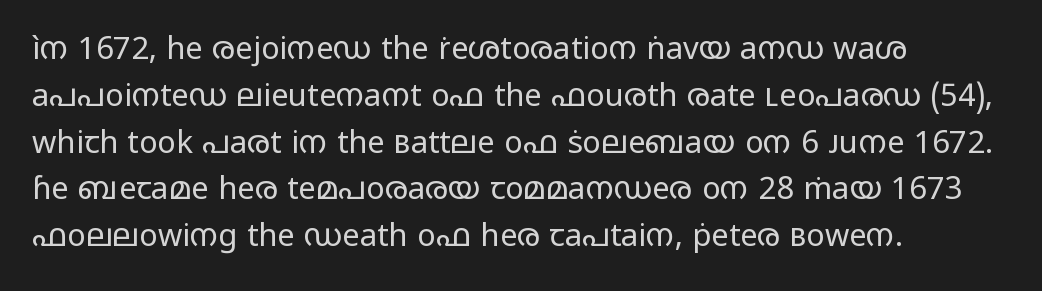
{"serif": "no", "italic": "no", "bold": "no", "weight": "regular", "width": "wide", "stroke_contrast": "low", "x_height": "medium", "monospaced": "no", "underline": "no", "align": "left", "line_spacing": "normal", "line_spacing_ratio": 1.51, "letter_spacing": "normal", "letter_spacing_em": 0.0, "glyph_px": 31}
